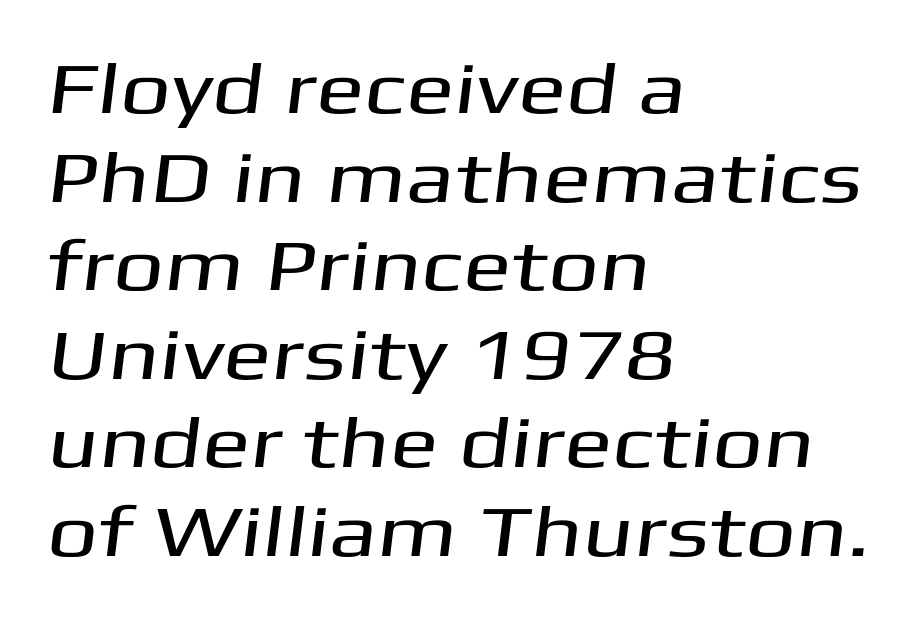
Q: Is the typeface a serif or a sans-serif typeface? A: Sans-serif.
Q: Is the text underlined? A: No.
Q: How is the paragraph aligned? A: Left-aligned.
Q: Is the spacing between letters normal or unusually wide? A: Normal.
Q: Width (condensed, normal, or wide)? A: Wide.
Q: Stroke contrast? A: Medium.
Q: x-height? A: Medium.
Q: Monospaced? A: No.
